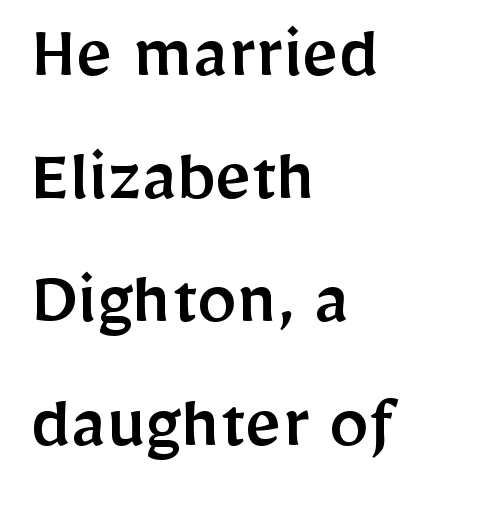
Vertically, the passage feels balanced, rows spaced as you'd expect. Note the varied advance widths — an 'i' is clearly narrower than an 'm'. The axis of the letterforms is exactly vertical. Look at the bottom of the vertical strokes: they stop flat, with no serifs.
